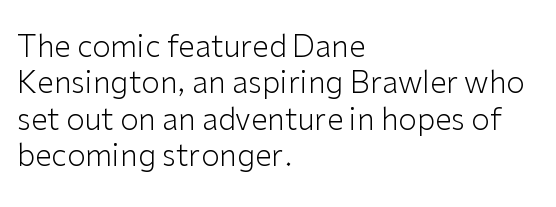
{"serif": "no", "italic": "no", "bold": "no", "weight": "light", "width": "normal", "stroke_contrast": "low", "x_height": "medium", "monospaced": "no", "underline": "no", "align": "left", "line_spacing_ratio": 1.21, "letter_spacing": "normal", "letter_spacing_em": 0.0, "glyph_px": 30}
